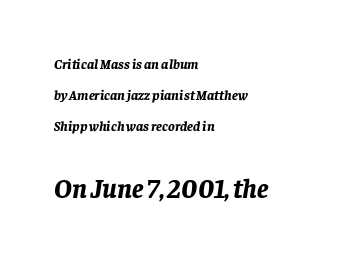
{"italic": "yes", "lean": "right", "slant_degrees": 8, "bold": "yes", "underline": "no", "align": "left", "line_spacing": "loose", "line_spacing_ratio": 2.22, "letter_spacing": "normal", "letter_spacing_em": 0.0, "larger_block": "second", "size_ratio": 1.93, "glyph_px": 27}
